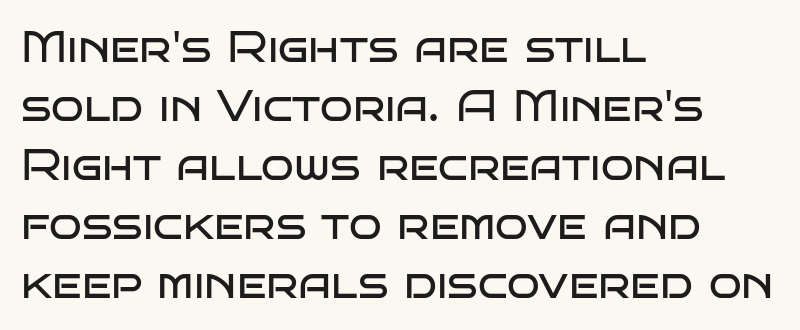
{"serif": "no", "italic": "no", "bold": "no", "weight": "regular", "width": "wide", "stroke_contrast": "low", "x_height": "large", "monospaced": "no", "underline": "no", "align": "left", "line_spacing": "normal", "line_spacing_ratio": 1.37, "letter_spacing": "normal", "letter_spacing_em": 0.0, "glyph_px": 43}
